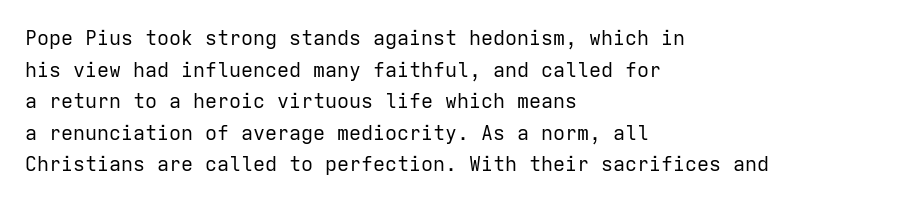
Q: Is the text bold? A: No.
Q: Is the text italic (slanted)? A: No, it is upright.
Q: Is the text underlined? A: No.
Q: How is the paragraph aligned? A: Left-aligned.
Q: Is the spacing between letters normal or unusually wide? A: Normal.
Q: Is the spacing between lines tight, normal or loose? A: Normal.
